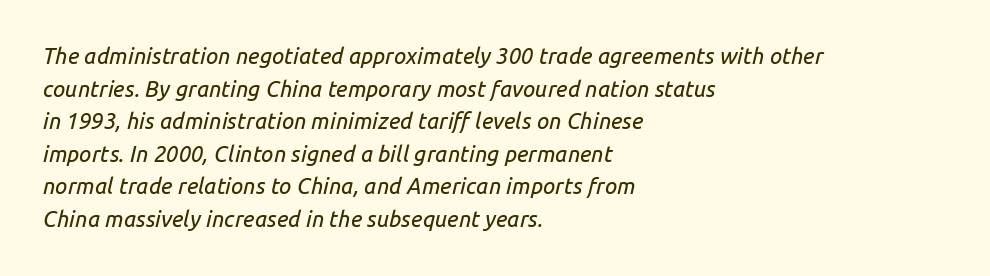
Beneath every word, the page is bare. A typesetter would call this leading conventional body-copy spacing. The letters are slanted; this is an italic face. The text block is weighted toward the left margin, trailing off unevenly rightward.
